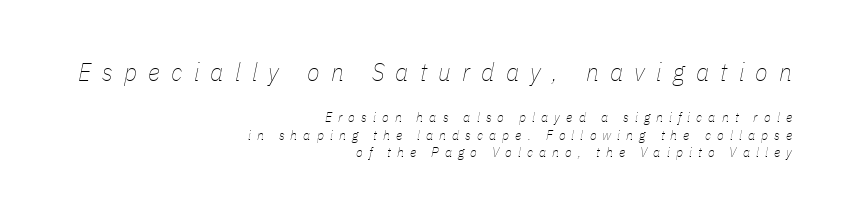
Q: Is the text bold? A: No.
Q: Is the text italic (slanted)? A: Yes, it leans right by about 11 degrees.
Q: Is the text underlined? A: No.
Q: How is the paragraph aligned? A: Right-aligned.
Q: Is the spacing between letters normal or unusually wide? A: Unusually wide.
Q: Is the spacing between lines tight, normal or loose? A: Normal.
Q: Which block of text is set in a larger size, the first (top) or the second (bottom)? A: The first (top) one.
